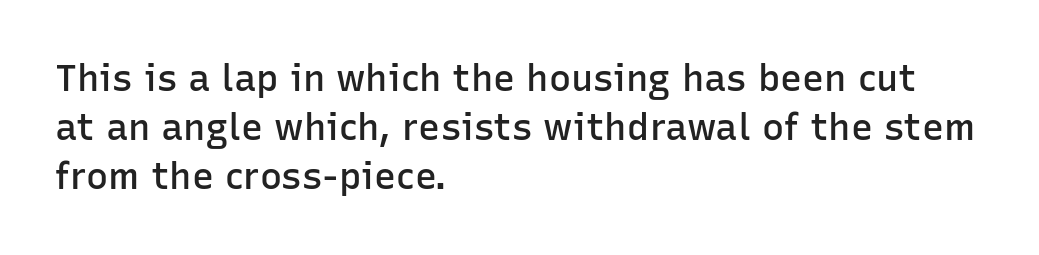
The image shows 37 px semibold sans-serif type, upright; set left-aligned, normal line spacing (1.33x), normal letter spacing, not underlined; low stroke contrast and a medium x-height.
